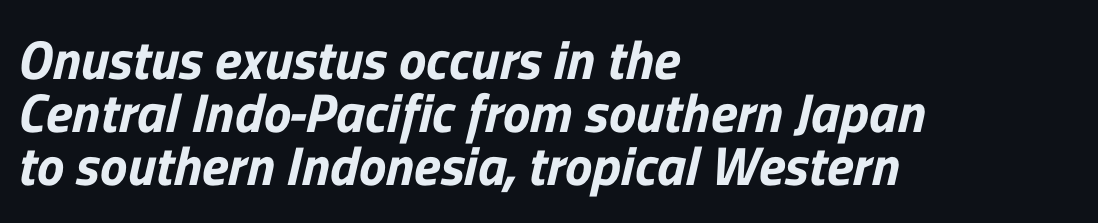
Here the designer chose a conventional face with non-uniform glyph widths. The glyphs are unaccompanied by any horizontal stroke below them. The paragraph has a hard left edge and a soft right edge. Stroke terminals: plain, sans-serif.
